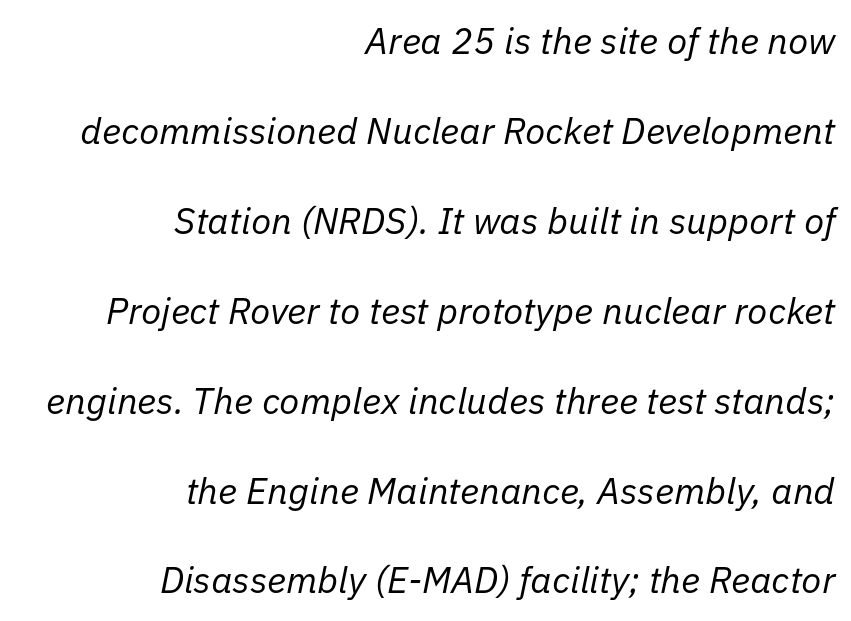
The image shows 37 px regular-weight type, italic (leaning right); set right-aligned, loose line spacing (2.43x), normal letter spacing, not underlined; low stroke contrast and a medium x-height.
